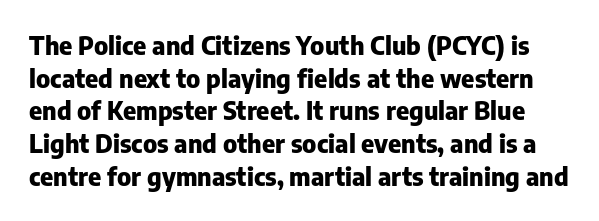
Q: Is the text bold? A: Yes.
Q: Is the text italic (slanted)? A: No, it is upright.
Q: Is the text underlined? A: No.
Q: Is the spacing between letters normal or unusually wide? A: Normal.
Q: Is the spacing between lines tight, normal or loose? A: Normal.
